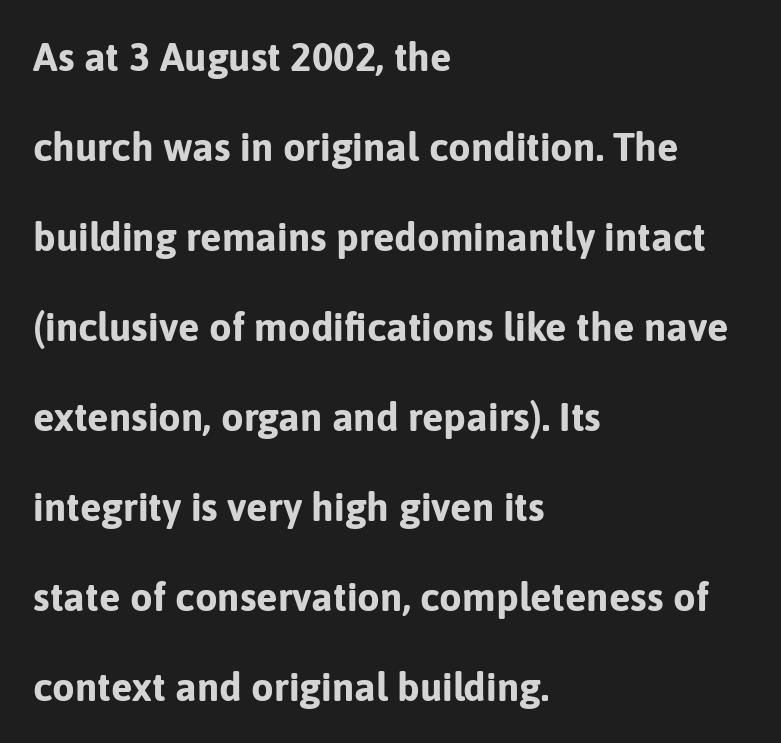
Words float on clear page, feet unadorned. Heavy-handed strokes throughout: this text is bold. Horizontal bands of white between lines are thick stripes. The face used here is a sans, in the tradition of grotesques and geometrics. A typesetter would call this proportional, since set widths differ per character.
